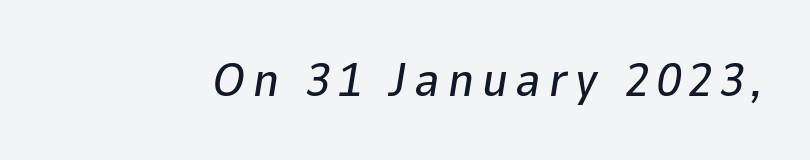
The image shows 48 px text type, italic (leaning right); set not underlined; low stroke contrast and a medium x-height.
